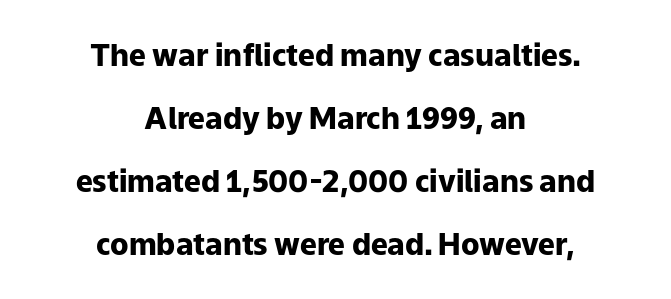
Q: Is the text bold? A: Yes.
Q: Is the text italic (slanted)? A: No, it is upright.
Q: Is the typeface a serif or a sans-serif typeface? A: Sans-serif.
Q: Is the text underlined? A: No.
Q: How is the paragraph aligned? A: Centered.
Q: Is the spacing between letters normal or unusually wide? A: Normal.
Q: Is the spacing between lines tight, normal or loose? A: Loose.
Q: Width (condensed, normal, or wide)? A: Normal.
Q: Stroke contrast? A: Low.
Q: x-height? A: Medium.
Q: Monospaced? A: No.
